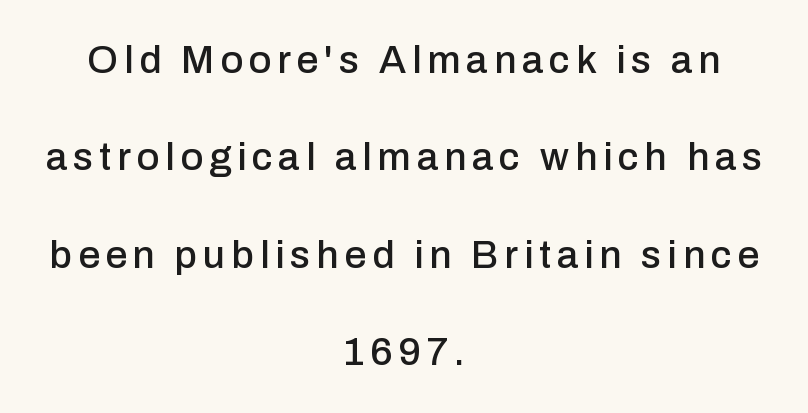
The specimen reads as upright at a glance. Each new line begins a long way beneath the previous one. These lines are centered, leaving both edges ragged. The characters display no serif detailing; their extremities are plain. Clear beneath every line of the passage.
